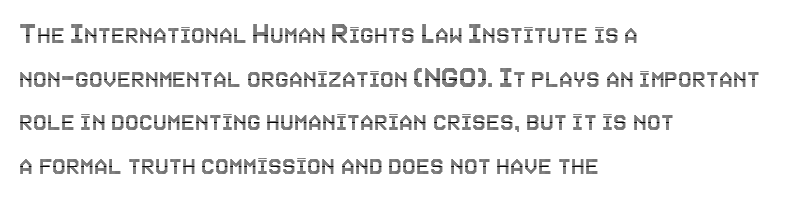
The passage shown has conventional tracking throughout. Style check: upright. The passage shown stacks its lines at a standard gap. A student would call this left alignment; a typographer would say flush left, rag right. Nobody drew a line under any word here. The letters advance in unequal steps, a hallmark of proportional type.
